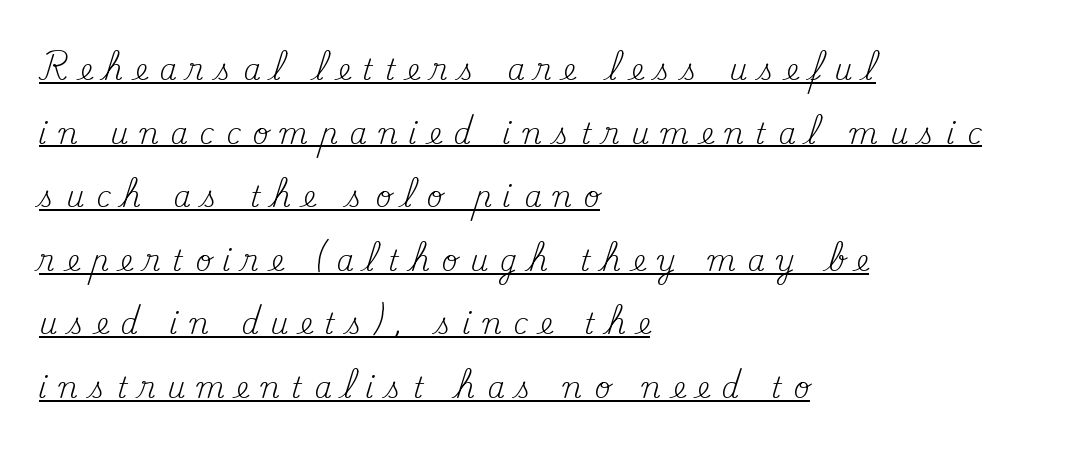
The image shows 28 px regular-weight serif type; set left-aligned, loose line spacing (2.27x), unusually wide letter spacing (+0.42 em), underlined; medium stroke contrast and a small x-height.
